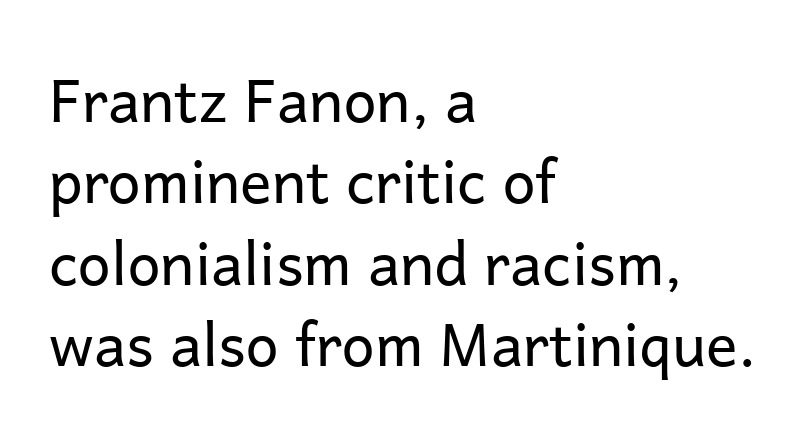
{"serif": "no", "italic": "no", "bold": "no", "weight": "regular", "width": "normal", "stroke_contrast": "low", "x_height": "medium", "monospaced": "no", "underline": "no", "align": "left", "line_spacing": "normal", "line_spacing_ratio": 1.38, "letter_spacing": "normal", "letter_spacing_em": 0.0, "glyph_px": 59}
